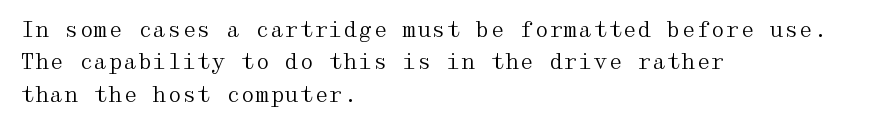
Q: Is the text bold? A: No.
Q: Is the text italic (slanted)? A: No, it is upright.
Q: Is the text underlined? A: No.
Q: How is the paragraph aligned? A: Left-aligned.
Q: Is the spacing between letters normal or unusually wide? A: Normal.
Q: Is the spacing between lines tight, normal or loose? A: Normal.
